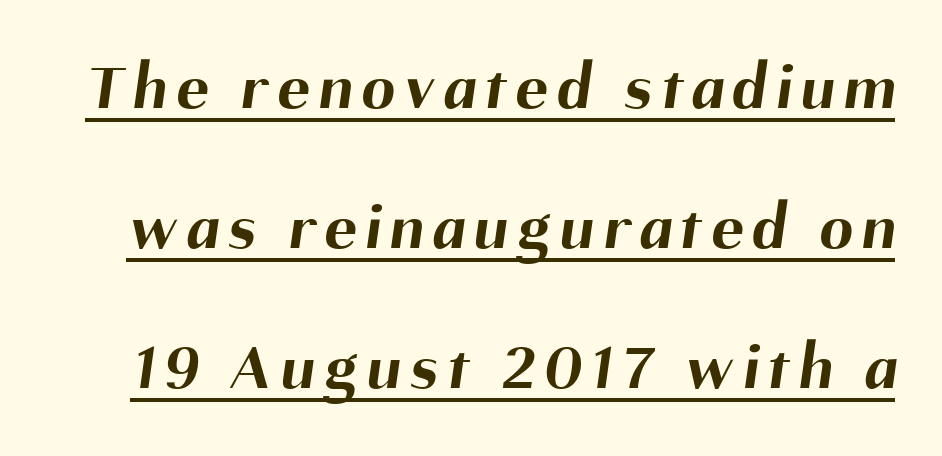
The image shows 67 px bold sans-serif type; set loose line spacing (2.09x), underlined; medium stroke contrast and a medium x-height.
